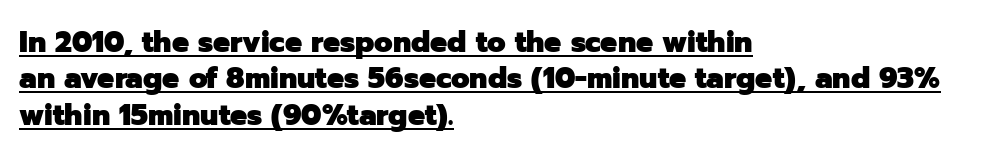
{"serif": "no", "italic": "no", "bold": "yes", "weight": "heavy", "width": "normal", "stroke_contrast": "low", "x_height": "medium", "monospaced": "no", "underline": "yes", "align": "left", "line_spacing_ratio": 1.21, "letter_spacing": "normal", "letter_spacing_em": 0.0, "glyph_px": 30}
